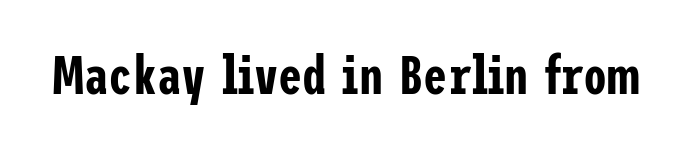
The image shows 54 px condensed sans-serif type, upright; set normal letter spacing, not underlined; low stroke contrast and a medium x-height.
